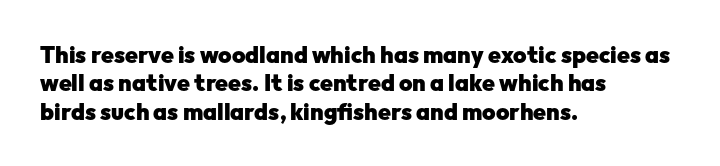
Q: Is the text bold? A: Yes.
Q: Is the text italic (slanted)? A: No, it is upright.
Q: Is the text underlined? A: No.
Q: How is the paragraph aligned? A: Left-aligned.
Q: Is the spacing between letters normal or unusually wide? A: Normal.
